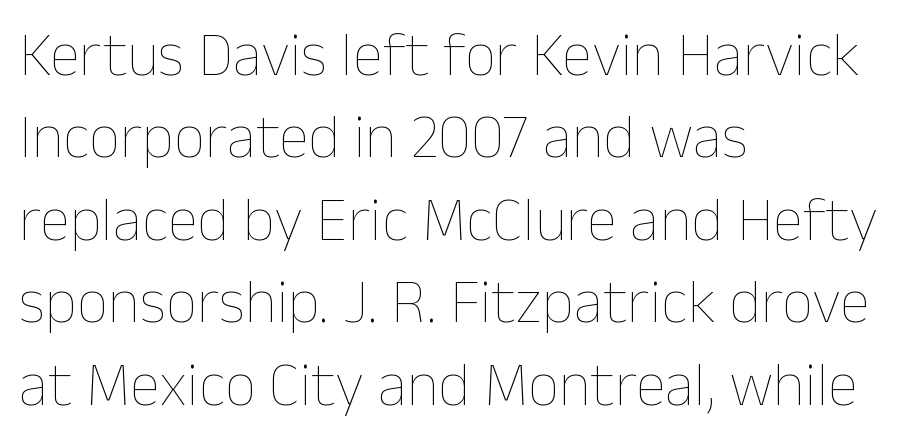
Spacing verdict: proportional, widths tailored to each character. Upright lettering throughout. A quiet, ordinary-to-light weight characterises the typeface. The setting favours the left margin, as ordinary paragraphs usually do. Lines of text with bare space underneath.
